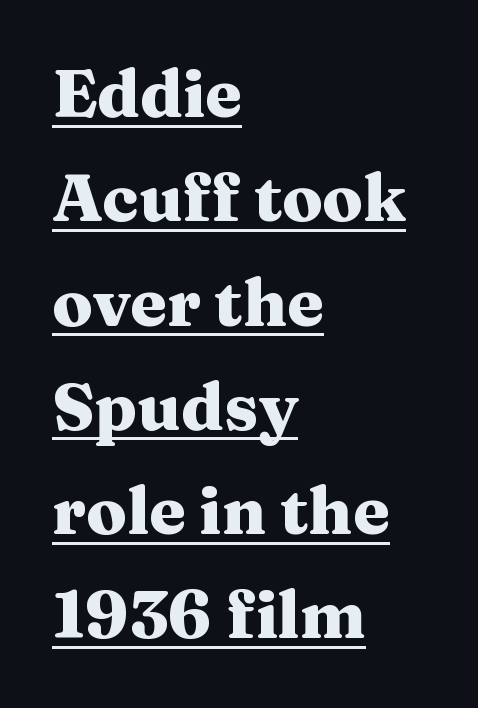
You can tell it's not italic because the verticals are truly vertical. Looks like someone drew a line under every word here. The gaps between neighbouring characters are ordinary and unremarkable. Which margin do the lines hug? The left one — the right edge is uneven. The passage shown stacks its lines at a standard gap. Little horizontal feet cap the strokes, marking this as serif type.
